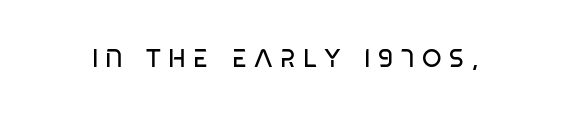
Students, note that the glyphs here are deliberately spaced far apart. The typeface has the unassuming heft of standard copy or less. Plain, unruled lines of type.
